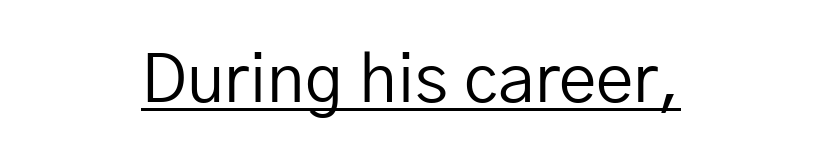
Q: Is the text bold? A: No.
Q: Is the text italic (slanted)? A: No, it is upright.
Q: Is the typeface a serif or a sans-serif typeface? A: Sans-serif.
Q: Is the text underlined? A: Yes.
Q: How is the paragraph aligned? A: Centered.
Q: Is the spacing between letters normal or unusually wide? A: Normal.
Q: Width (condensed, normal, or wide)? A: Normal.
Q: Stroke contrast? A: Low.
Q: x-height? A: Medium.
Q: Monospaced? A: No.
